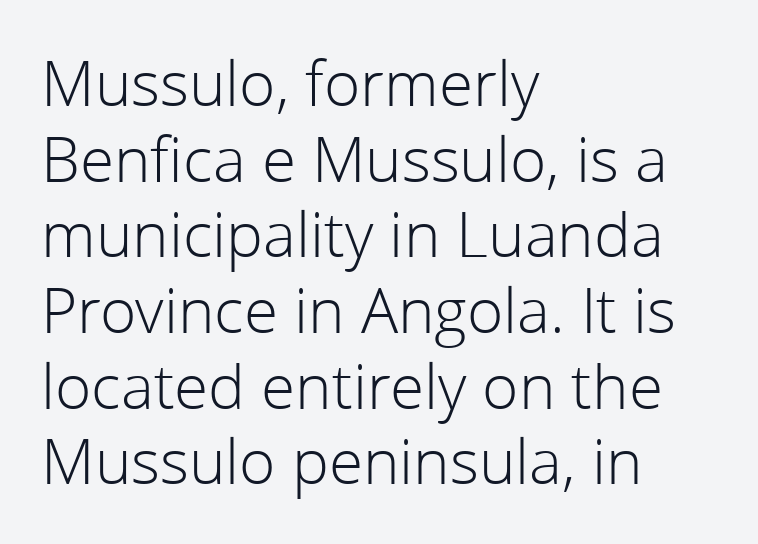
{"serif": "no", "italic": "no", "bold": "no", "weight": "light", "width": "normal", "stroke_contrast": "low", "x_height": "medium", "monospaced": "no", "underline": "no", "align": "left", "line_spacing_ratio": 1.22, "letter_spacing": "normal", "letter_spacing_em": 0.0, "glyph_px": 62}
